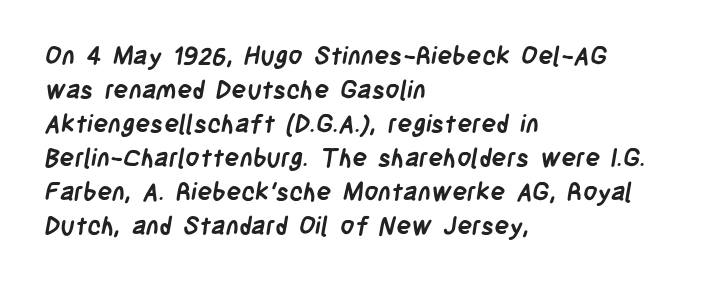
Horizontally, the lines are justified to the leading edge only. You could call the tracking neutral — neither tight nor loose. A bare baseline throughout the passage. Summary of vertical rhythm: regular, with standard interline spacing. The sample has been set heavy, in full bold.
